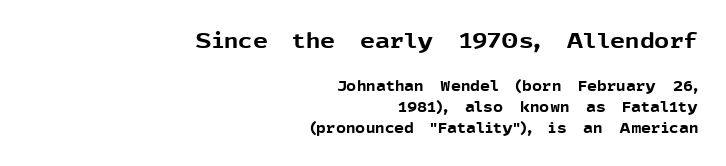
{"italic": "no", "bold": "yes", "underline": "no", "align": "right", "line_spacing": "normal", "line_spacing_ratio": 1.52, "letter_spacing": "normal", "letter_spacing_em": 0.0, "larger_block": "first", "size_ratio": 1.5, "glyph_px": 21}
